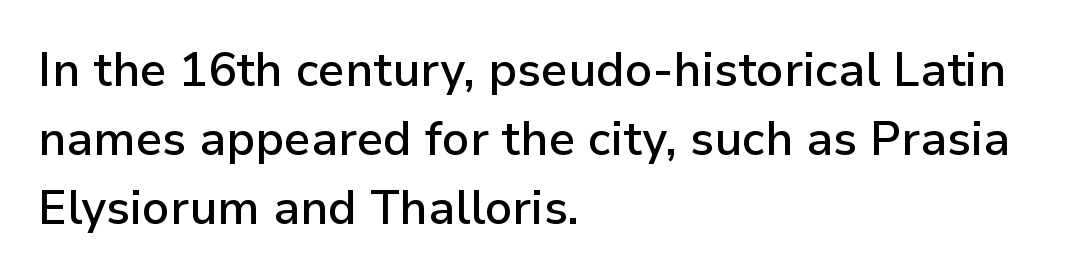
The image shows 47 px semibold sans-serif type, upright; set left-aligned, normal line spacing (1.47x), normal letter spacing, not underlined; low stroke contrast and a medium x-height.
